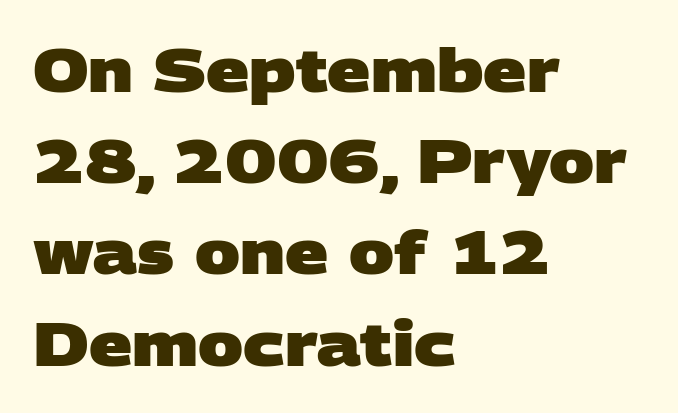
Q: Is the text bold? A: Yes.
Q: Is the typeface a serif or a sans-serif typeface? A: Sans-serif.
Q: Is the text underlined? A: No.
Q: How is the paragraph aligned? A: Left-aligned.
Q: Is the spacing between letters normal or unusually wide? A: Normal.
Q: Is the spacing between lines tight, normal or loose? A: Normal.
Q: Width (condensed, normal, or wide)? A: Wide.
Q: Stroke contrast? A: Low.
Q: x-height? A: Large.
Q: Monospaced? A: No.
